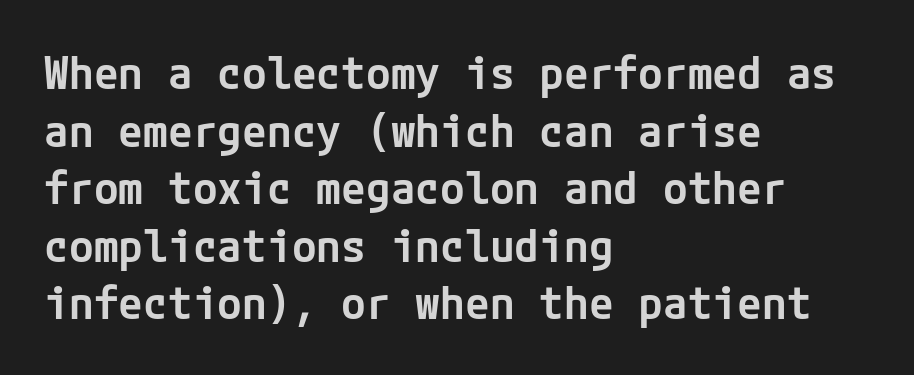
{"serif": "no", "italic": "no", "bold": "semi", "weight": "semibold", "width": "normal", "stroke_contrast": "low", "x_height": "medium", "underline": "no", "align": "left", "line_spacing": "normal", "line_spacing_ratio": 1.28, "letter_spacing": "normal", "letter_spacing_em": 0.0, "glyph_px": 45}
